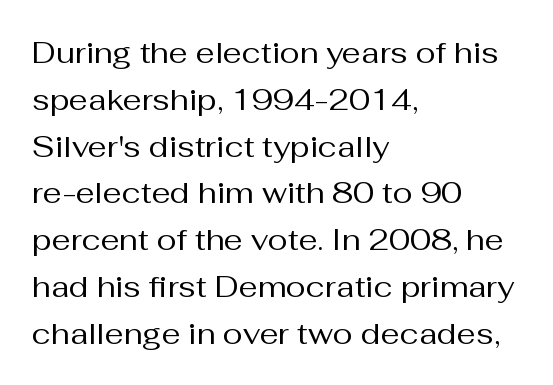
{"serif": "no", "italic": "no", "bold": "no", "weight": "regular", "width": "normal", "stroke_contrast": "medium", "x_height": "medium", "monospaced": "no", "underline": "no", "align": "left", "line_spacing": "normal", "line_spacing_ratio": 1.56, "letter_spacing": "normal", "letter_spacing_em": 0.0, "glyph_px": 30}
